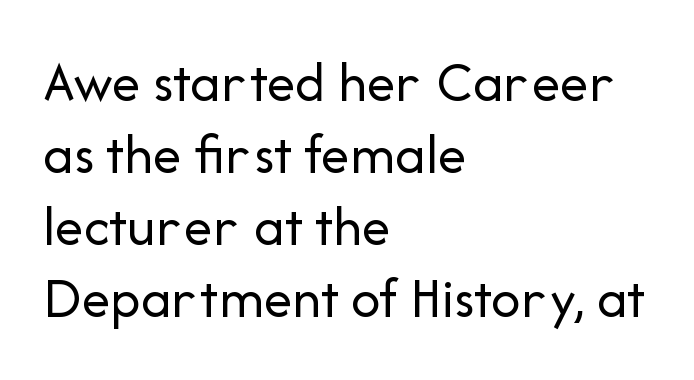
Note the varied advance widths — an 'i' is clearly narrower than an 'm'. Does extra space separate the letters? No, they use regular spacing. Line starts are locked; line ends wander. It's the straight-up-and-down kind of type.
